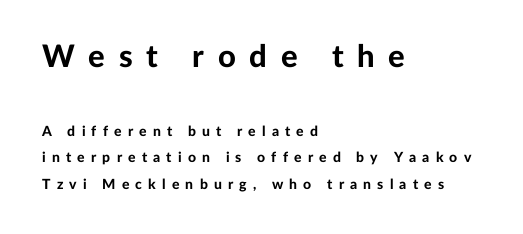
The image shows 31 px bold sans-serif type, upright; set left-aligned, line spacing 1.86x, unusually wide letter spacing (+0.44 em), not underlined; the first (top) block is 2.21x larger; low stroke contrast and a medium x-height.
